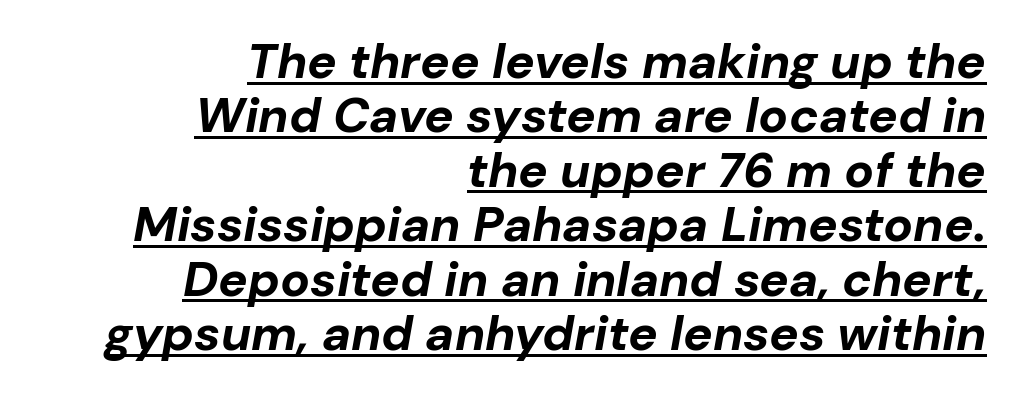
Q: Is the text bold? A: Yes.
Q: Is the text italic (slanted)? A: Yes, it leans right by about 10 degrees.
Q: Is the text underlined? A: Yes.
Q: How is the paragraph aligned? A: Right-aligned.
Q: Is the spacing between letters normal or unusually wide? A: Normal.
Q: Is the spacing between lines tight, normal or loose? A: Tight.
Q: Width (condensed, normal, or wide)? A: Normal.
Q: Stroke contrast? A: Low.
Q: x-height? A: Medium.
Q: Monospaced? A: No.
